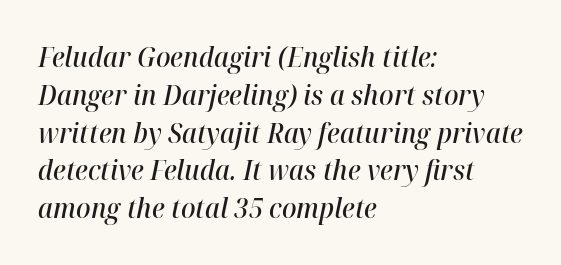
{"italic": "yes", "lean": "right", "slant_degrees": 12, "bold": "semi", "underline": "no", "align": "left", "line_spacing": "normal", "line_spacing_ratio": 1.4, "letter_spacing": "normal", "letter_spacing_em": 0.0, "glyph_px": 27}
